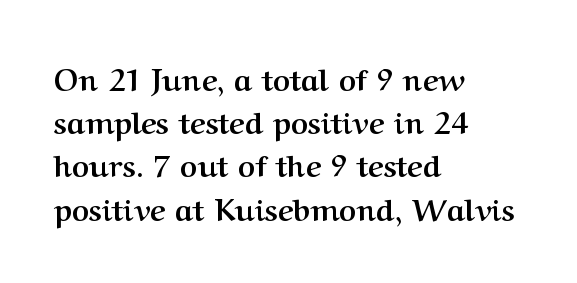
{"serif": "yes", "italic": "no", "bold": "yes", "weight": "semibold", "width": "normal", "stroke_contrast": "medium", "x_height": "medium", "monospaced": "no", "underline": "no", "align": "left", "line_spacing": "normal", "line_spacing_ratio": 1.44, "letter_spacing": "normal", "letter_spacing_em": 0.0, "glyph_px": 30}
